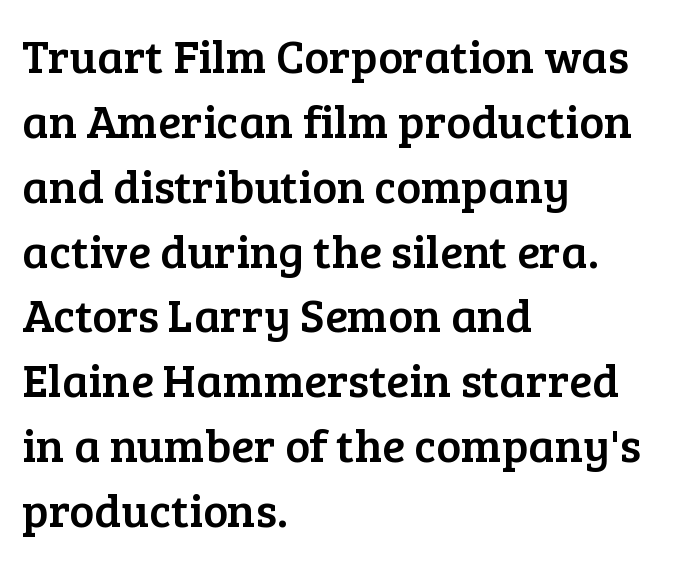
These lines were composed using upright roman letters. The horizontal fit of the characters is conventional and even. The rendering shows small feet on the letterforms — a serif design. The leading is moderate, giving the passage an even texture.
